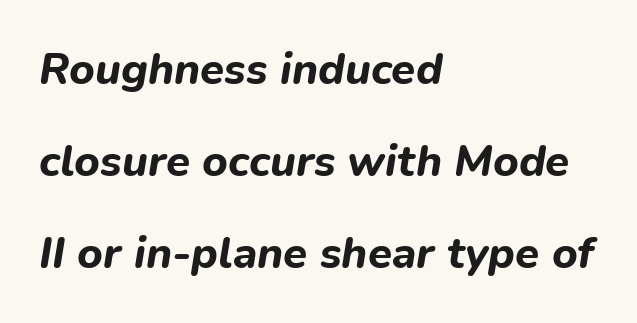
{"italic": "yes", "lean": "right", "slant_degrees": 9, "bold": "yes", "weight": "bold", "width": "normal", "stroke_contrast": "low", "x_height": "medium", "monospaced": "no", "underline": "no", "align": "left", "line_spacing": "loose", "line_spacing_ratio": 2.09, "letter_spacing": "normal", "letter_spacing_em": 0.0, "glyph_px": 44}
